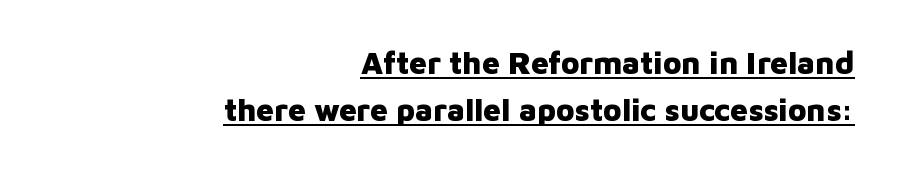
Q: Is the text bold? A: Yes.
Q: Is the text italic (slanted)? A: No, it is upright.
Q: Is the typeface a serif or a sans-serif typeface? A: Sans-serif.
Q: Is the text underlined? A: Yes.
Q: How is the paragraph aligned? A: Right-aligned.
Q: Is the spacing between letters normal or unusually wide? A: Normal.
Q: Is the spacing between lines tight, normal or loose? A: Normal.
Q: Width (condensed, normal, or wide)? A: Normal.
Q: Stroke contrast? A: Low.
Q: x-height? A: Medium.
Q: Monospaced? A: No.
